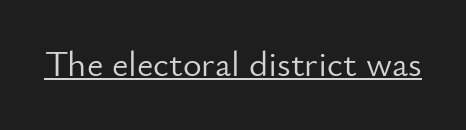
Q: Is the text bold? A: No.
Q: Is the text italic (slanted)? A: No, it is upright.
Q: Is the typeface a serif or a sans-serif typeface? A: Sans-serif.
Q: Is the text underlined? A: Yes.
Q: Is the spacing between letters normal or unusually wide? A: Normal.
Q: Width (condensed, normal, or wide)? A: Normal.
Q: Stroke contrast? A: Low.
Q: x-height? A: Small.
Q: Monospaced? A: No.
